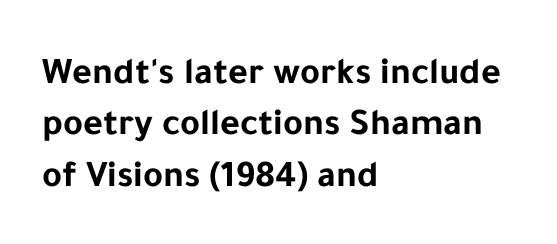
The passage shown is not underscored anywhere. A roman cut, with each character standing at attention. A student would call this left alignment; a typographer would say flush left, rag right. Inter-character spacing is left at the font's built-in metrics.
